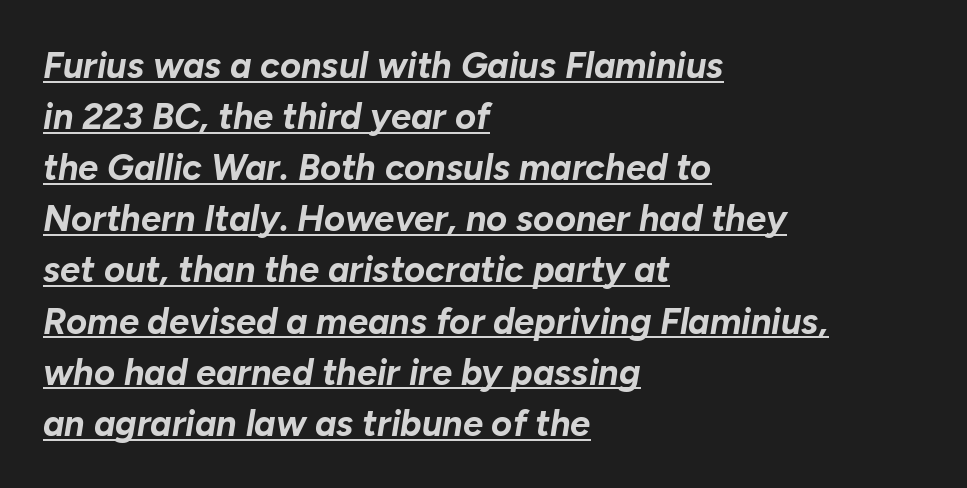
The image shows 36 px bold type, italic (leaning right); set left-aligned, normal line spacing (1.42x), normal letter spacing, underlined; low stroke contrast and a medium x-height.
